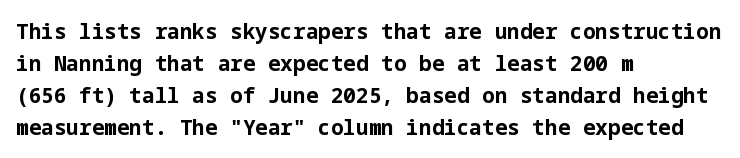
Q: Is the text bold? A: Yes.
Q: Is the text italic (slanted)? A: No, it is upright.
Q: Is the text underlined? A: No.
Q: How is the paragraph aligned? A: Left-aligned.
Q: Is the spacing between letters normal or unusually wide? A: Normal.
Q: Is the spacing between lines tight, normal or loose? A: Normal.
